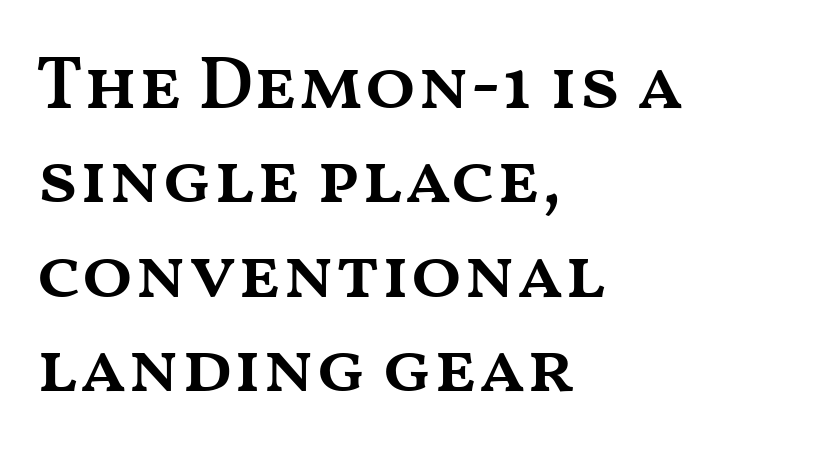
Q: Is the text bold? A: Semi-bold.
Q: Is the text italic (slanted)? A: No, it is upright.
Q: Is the text underlined? A: No.
Q: How is the paragraph aligned? A: Left-aligned.
Q: Is the spacing between letters normal or unusually wide? A: Normal.
Q: Is the spacing between lines tight, normal or loose? A: Normal.
Q: Width (condensed, normal, or wide)? A: Wide.
Q: Stroke contrast? A: Medium.
Q: x-height? A: Medium.
Q: Monospaced? A: No.
